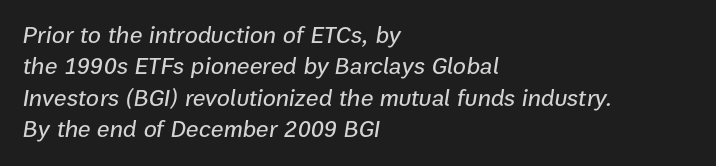
Spacing between characters is what you'd get straight out of the box. The passage is arranged the way most books set body copy — flush left. Quick note: italic. Evenly set lines give the paragraph a standard silhouette. Beneath every word, the page is bare.
